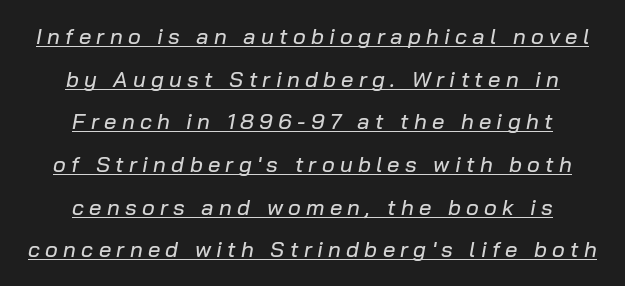
The image shows 22 px text type, italic (leaning right); set centered, loose line spacing (1.94x), unusually wide letter spacing (+0.24 em), underlined.
